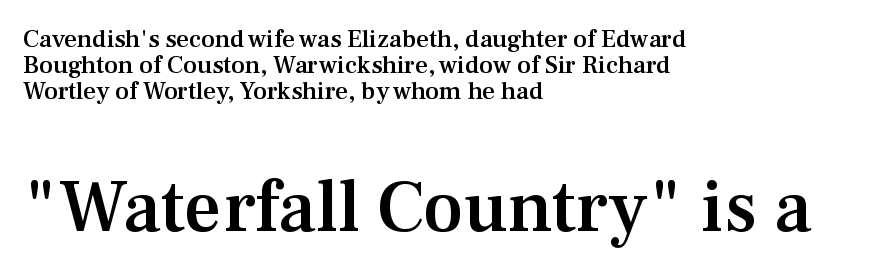
The image shows 74 px semibold serif type, upright; set left-aligned, tight line spacing (1.04x), normal letter spacing, not underlined; the second (bottom) block is 2.96x larger; medium stroke contrast and a medium x-height.
